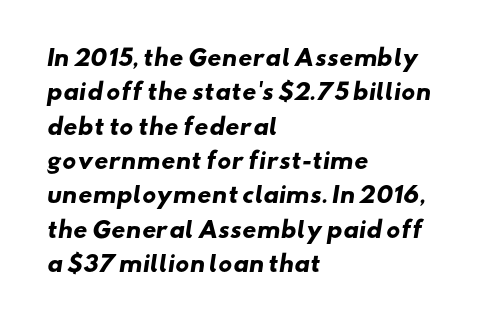
The space directly below the letters is spotless. Visually the block forms a straight wall on the left and a jagged coastline on the right. Inter-character spacing is left at the font's built-in metrics. Heavy, bold letterforms. Regular leading.
